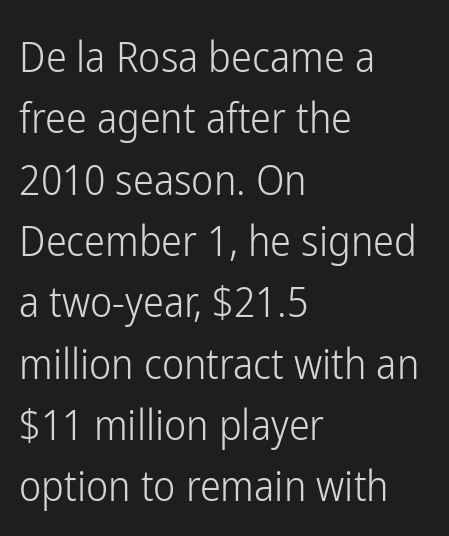
{"serif": "no", "italic": "no", "bold": "no", "weight": "light", "width": "condensed", "stroke_contrast": "low", "x_height": "medium", "monospaced": "no", "underline": "no", "align": "left", "line_spacing": "normal", "line_spacing_ratio": 1.46, "letter_spacing": "normal", "letter_spacing_em": 0.0, "glyph_px": 42}
